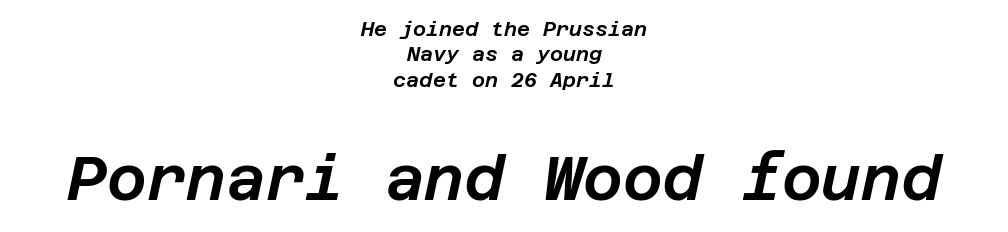
The image shows 61 px text type, italic (leaning right); set centered, normal line spacing (1.27x), normal letter spacing, not underlined; the second (bottom) block is 3.05x larger; low stroke contrast and a large x-height.
